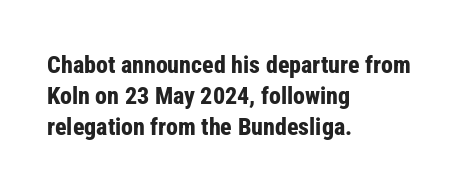
{"italic": "no", "bold": "yes", "underline": "no", "align": "left", "line_spacing": "normal", "line_spacing_ratio": 1.3, "letter_spacing": "normal", "letter_spacing_em": 0.0, "glyph_px": 24}
